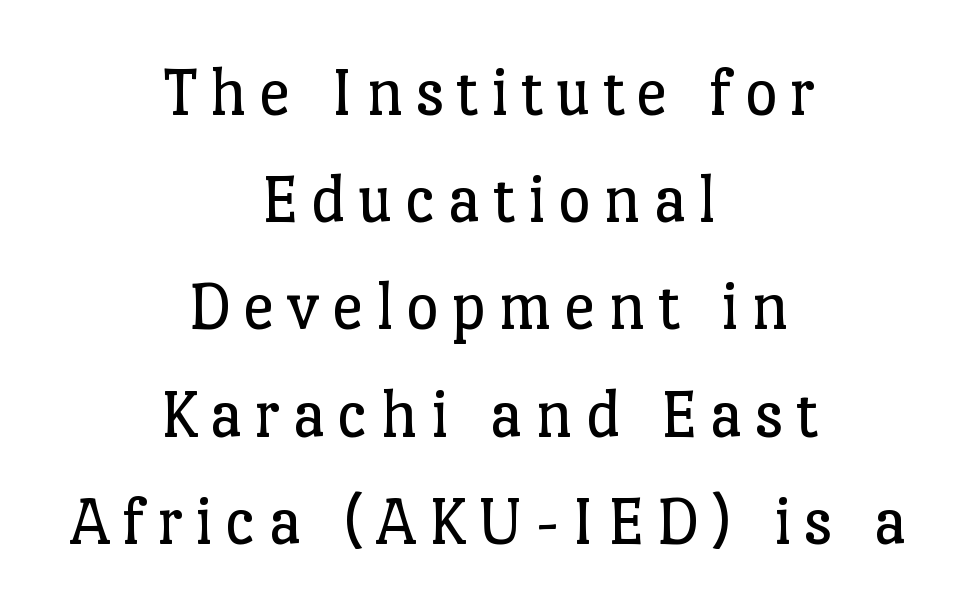
{"serif": "yes", "italic": "no", "bold": "no", "weight": "regular", "width": "normal", "stroke_contrast": "low", "x_height": "medium", "monospaced": "no", "underline": "no", "align": "center", "line_spacing": "normal", "line_spacing_ratio": 1.51, "glyph_px": 71}
